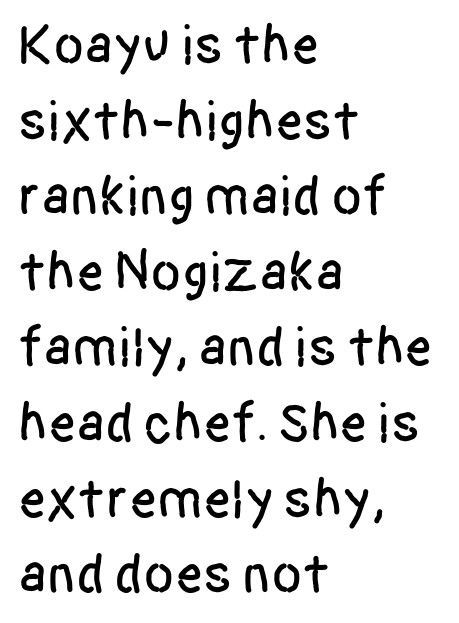
The image shows 56 px condensed sans-serif type, upright; set left-aligned, normal line spacing (1.35x), normal letter spacing, not underlined; low stroke contrast and a large x-height.
